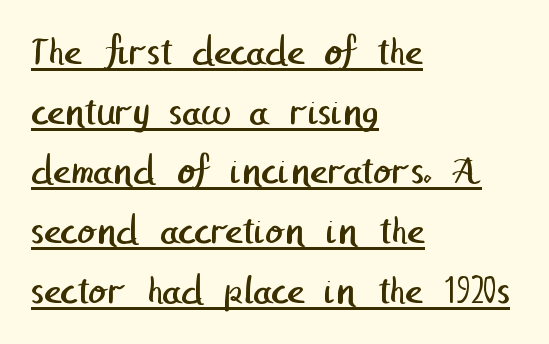
Q: Is the text bold? A: No.
Q: Is the typeface a serif or a sans-serif typeface? A: Sans-serif.
Q: Is the text underlined? A: Yes.
Q: How is the paragraph aligned? A: Left-aligned.
Q: Is the spacing between letters normal or unusually wide? A: Normal.
Q: Is the spacing between lines tight, normal or loose? A: Normal.
Q: Width (condensed, normal, or wide)? A: Normal.
Q: Stroke contrast? A: Low.
Q: x-height? A: Medium.
